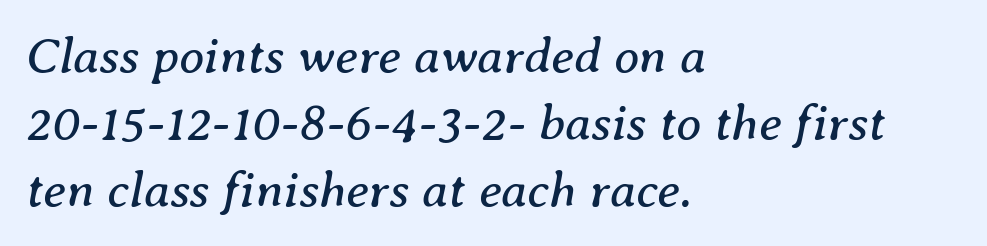
{"serif": "yes", "italic": "yes", "lean": "right", "slant_degrees": 8, "bold": "no", "weight": "regular", "width": "normal", "stroke_contrast": "medium", "x_height": "medium", "monospaced": "no", "underline": "no", "align": "left", "line_spacing": "normal", "line_spacing_ratio": 1.31, "letter_spacing": "normal", "letter_spacing_em": 0.0, "glyph_px": 51}
